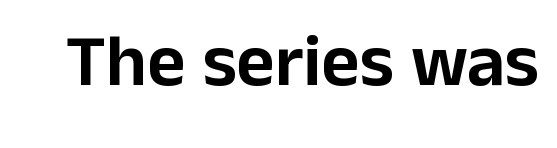
This is sans-serif lettering, the kind often seen on screens and signage. Nobody touched the tracking dial on this one. Clear beneath every line of the passage. Quick note: not italic, upright. This sample has the flowing, uneven cadence of proportional lettering.
